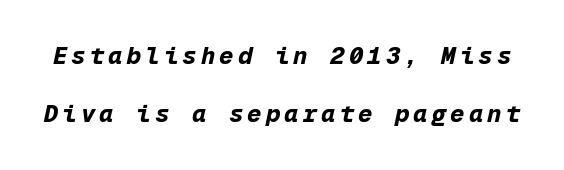
Q: Is the text bold? A: Yes.
Q: Is the text italic (slanted)? A: Yes, it leans right by about 12 degrees.
Q: Is the text underlined? A: No.
Q: Is the spacing between lines tight, normal or loose? A: Loose.
